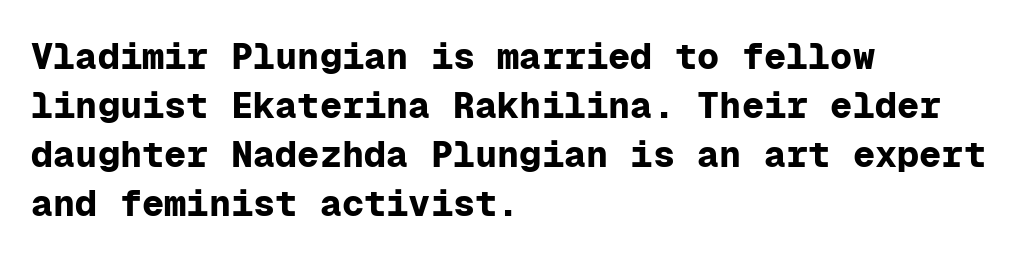
Q: Is the text bold? A: Yes.
Q: Is the text italic (slanted)? A: No, it is upright.
Q: Is the typeface a serif or a sans-serif typeface? A: Sans-serif.
Q: Is the text underlined? A: No.
Q: How is the paragraph aligned? A: Left-aligned.
Q: Is the spacing between letters normal or unusually wide? A: Normal.
Q: Is the spacing between lines tight, normal or loose? A: Normal.
Q: Width (condensed, normal, or wide)? A: Normal.
Q: Stroke contrast? A: Low.
Q: x-height? A: Medium.
Q: Monospaced? A: Yes.
